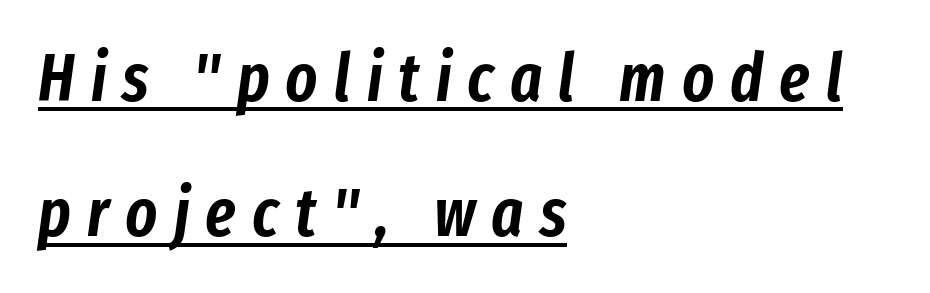
The image shows 67 px condensed type, italic (leaning right); set left-aligned, loose line spacing (2.02x), unusually wide letter spacing (+0.24 em), underlined; low stroke contrast and a medium x-height.
